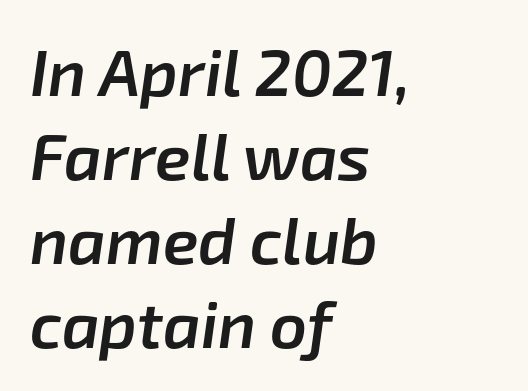
{"italic": "yes", "lean": "right", "slant_degrees": 8, "bold": "semi", "weight": "semibold", "width": "normal", "stroke_contrast": "low", "x_height": "medium", "monospaced": "no", "underline": "no", "align": "left", "line_spacing": "normal", "line_spacing_ratio": 1.29, "letter_spacing": "normal", "letter_spacing_em": 0.0, "glyph_px": 65}
